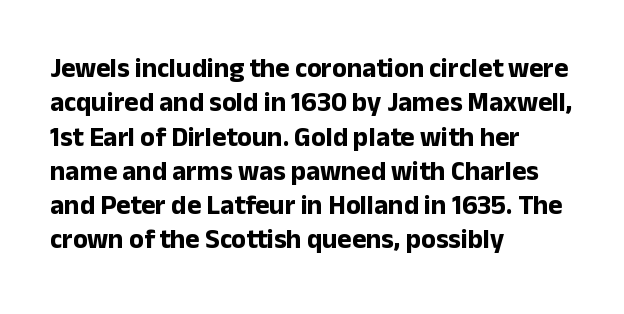
Q: Is the text bold? A: Yes.
Q: Is the text italic (slanted)? A: No, it is upright.
Q: Is the text underlined? A: No.
Q: How is the paragraph aligned? A: Left-aligned.
Q: Is the spacing between letters normal or unusually wide? A: Normal.
Q: Is the spacing between lines tight, normal or loose? A: Normal.
